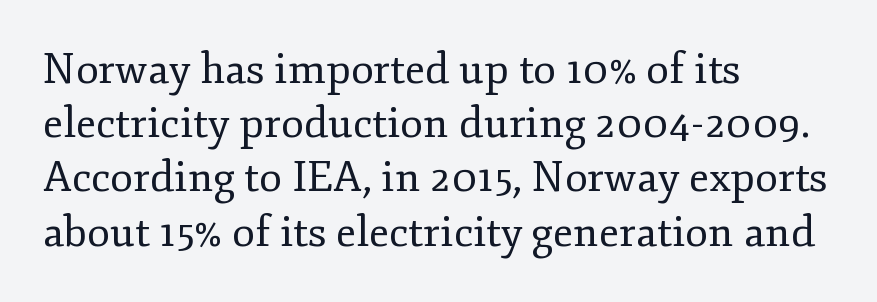
{"serif": "yes", "italic": "no", "bold": "no", "weight": "regular", "width": "normal", "stroke_contrast": "low", "x_height": "small", "monospaced": "no", "underline": "no", "align": "left", "line_spacing": "normal", "line_spacing_ratio": 1.29, "letter_spacing": "normal", "letter_spacing_em": 0.0, "glyph_px": 42}
